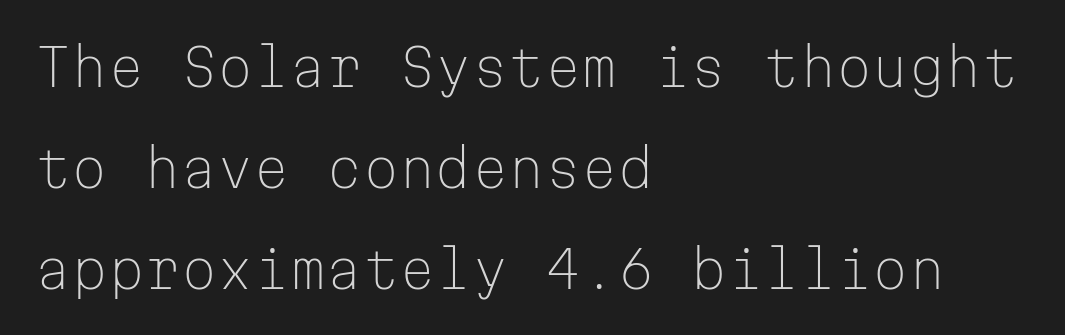
Ordinary non-slanted type is in use. If you measured baseline to baseline, you'd find a long distance. The zone under the glyphs is completely vacant. The passage is arranged the way most books set body copy — flush left. The horizontal fit of the characters is conventional and even.
